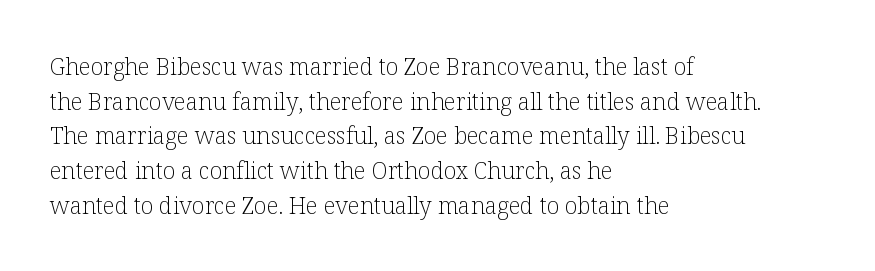
{"italic": "no", "bold": "no", "underline": "no", "align": "left", "line_spacing": "normal", "line_spacing_ratio": 1.51, "letter_spacing": "normal", "letter_spacing_em": 0.0, "glyph_px": 23}
